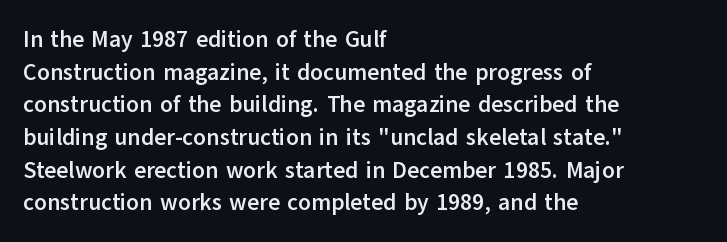
{"italic": "no", "bold": "yes", "underline": "no", "align": "left", "line_spacing": "normal", "line_spacing_ratio": 1.42, "letter_spacing": "normal", "letter_spacing_em": 0.0, "glyph_px": 23}
